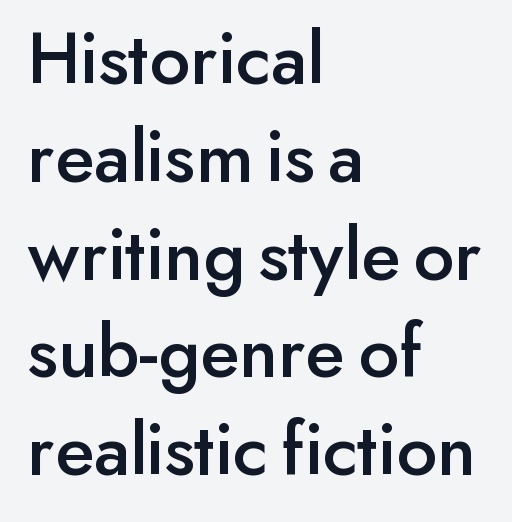
Examine the stroke ends and you'll find no serifs. This sample has the flowing, uneven cadence of proportional lettering. A typesetter would call this leading conventional body-copy spacing. Posture: vertical.
